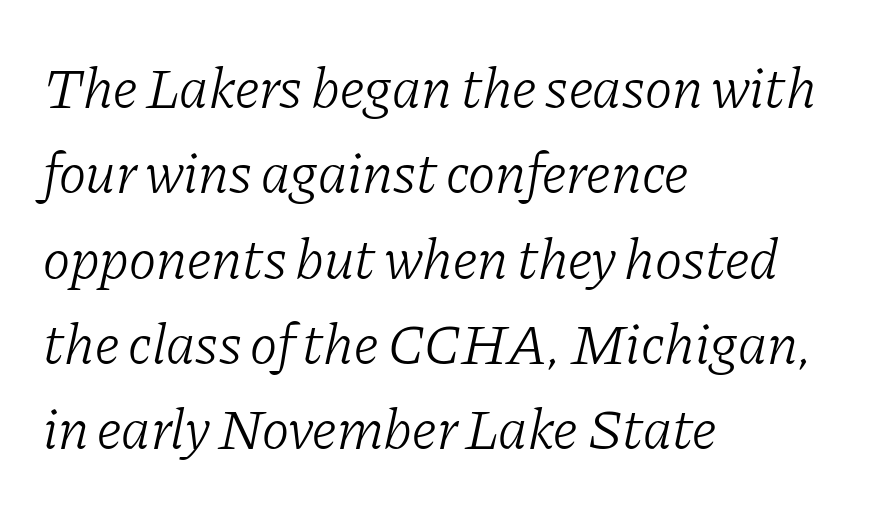
Observe the lean: these are italic letterforms. Reading down the block, your eye returns to a fixed left position each line. The face used here is proportionally spaced, like ordinary book or web type. This block has exactly the height ordinary leading produces. Between one letter and the next there's only the usual sliver of space.
